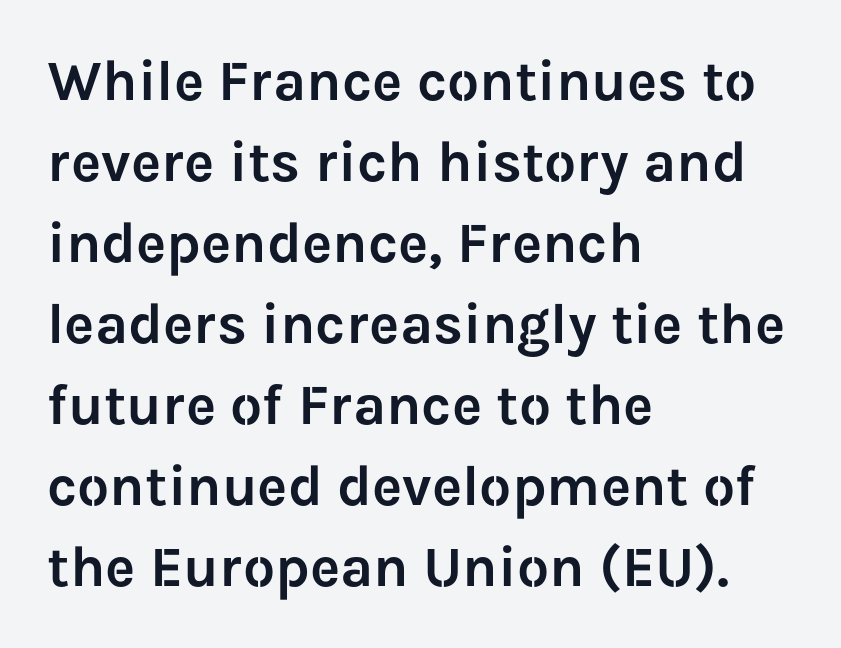
Do the characters align in a grid? No, the font is proportional. Glance below the letters and you will spot only blank space. Glyph-to-glyph distance matches everyday printed text. The line-height multiplier appears to be the usual default. Each line starts at the same left margin while the right side varies. When letters stand straight like this, we call the style roman or upright.
